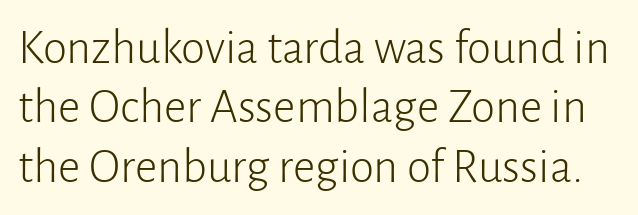
The foot of each line stays bare and open. Students, note that the glyphs here touch the page at normal intervals. Weight class: somewhere from thin through regular. Do the characters align in a grid? No, the font is proportional. Posture: vertical.
